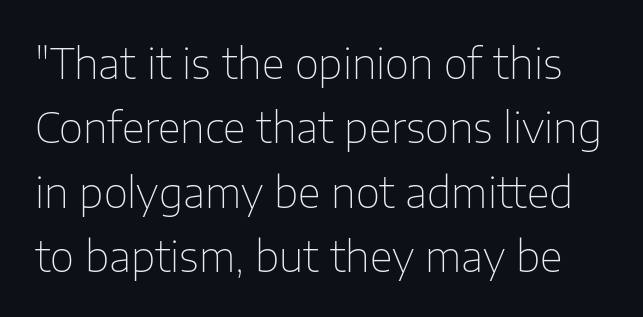
Q: Is the text bold? A: No.
Q: Is the text italic (slanted)? A: No, it is upright.
Q: Is the typeface a serif or a sans-serif typeface? A: Sans-serif.
Q: Is the text underlined? A: No.
Q: Is the spacing between letters normal or unusually wide? A: Normal.
Q: Is the spacing between lines tight, normal or loose? A: Normal.
Q: Width (condensed, normal, or wide)? A: Normal.
Q: Stroke contrast? A: Low.
Q: x-height? A: Medium.
Q: Monospaced? A: No.
